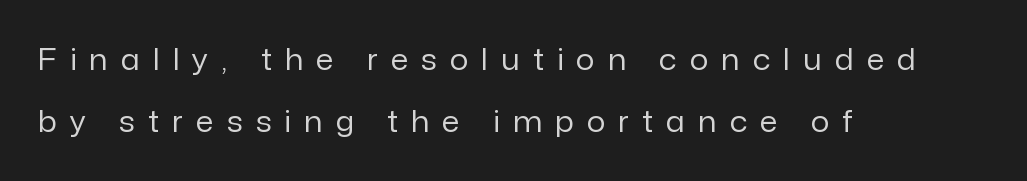
Q: Is the text bold? A: No.
Q: Is the text italic (slanted)? A: No, it is upright.
Q: Is the typeface a serif or a sans-serif typeface? A: Sans-serif.
Q: Is the text underlined? A: No.
Q: How is the paragraph aligned? A: Left-aligned.
Q: Is the spacing between letters normal or unusually wide? A: Unusually wide.
Q: Is the spacing between lines tight, normal or loose? A: Loose.
Q: Width (condensed, normal, or wide)? A: Normal.
Q: Stroke contrast? A: Low.
Q: x-height? A: Medium.
Q: Monospaced? A: No.
